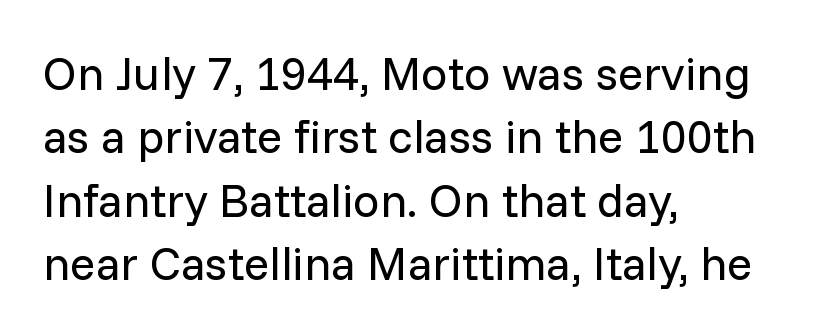
Any mark beneath the type? The region is blank. All the whitespace from short lines collects on the right. The rendering keeps characters at their native spacing. In terms of leading, this rendering sits right in the middle. Letterform terminals end flat and unadorned throughout the passage.
